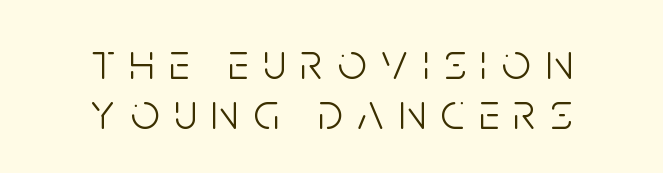
Q: Is the text bold? A: No.
Q: Is the text italic (slanted)? A: No, it is upright.
Q: Is the typeface a serif or a sans-serif typeface? A: Sans-serif.
Q: Is the text underlined? A: No.
Q: How is the paragraph aligned? A: Centered.
Q: Is the spacing between letters normal or unusually wide? A: Unusually wide.
Q: Is the spacing between lines tight, normal or loose? A: Tight.
Q: Width (condensed, normal, or wide)? A: Condensed.
Q: Stroke contrast? A: Low.
Q: x-height? A: Large.
Q: Monospaced? A: No.
